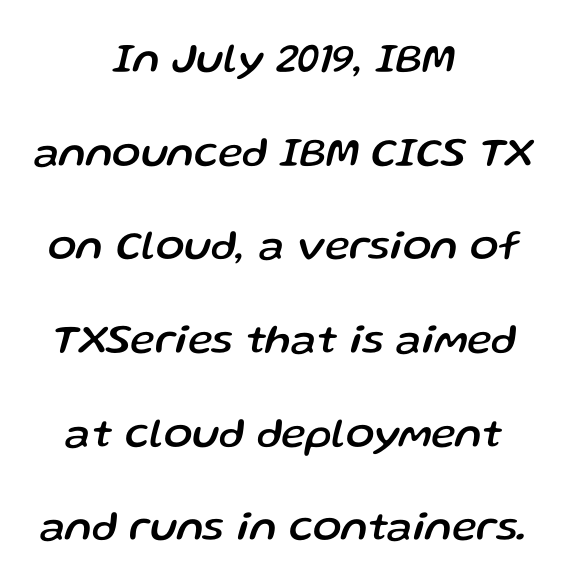
{"italic": "yes", "lean": "right", "slant_degrees": 13, "width": "normal", "stroke_contrast": "low", "x_height": "medium", "monospaced": "no", "underline": "no", "align": "center", "line_spacing": "loose", "line_spacing_ratio": 2.23, "letter_spacing": "normal", "letter_spacing_em": 0.0, "glyph_px": 42}
